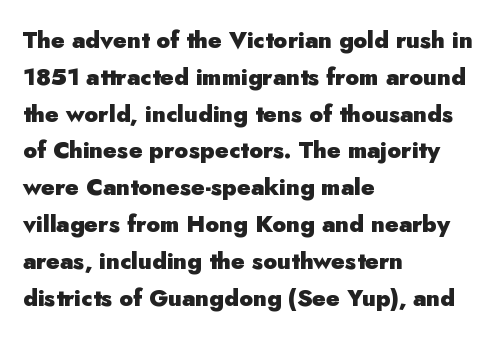
{"italic": "no", "bold": "yes", "underline": "no", "align": "left", "line_spacing": "normal", "line_spacing_ratio": 1.6, "letter_spacing": "normal", "letter_spacing_em": 0.0, "glyph_px": 23}
